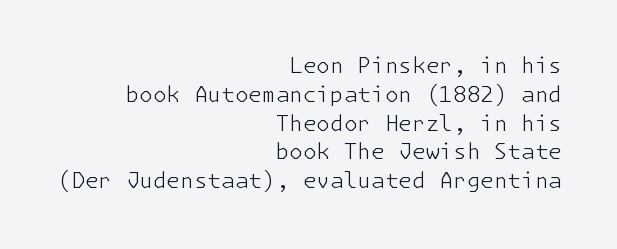
No word sits above an underline. Rendered with straight, roman letterforms. Leading matches the norm, producing a regular column. Layout note: lines flush right. Weight: regular or lighter.
